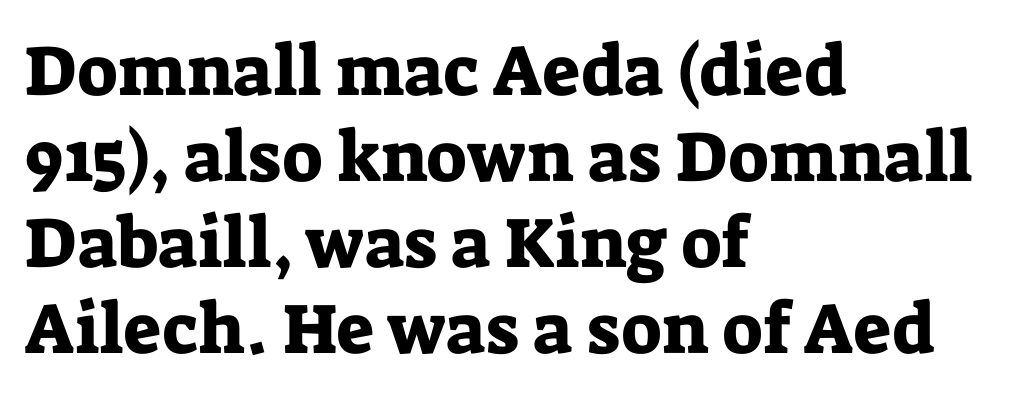
The image shows 71 px serif type, upright; set left-aligned, line spacing 1.21x, normal letter spacing, not underlined; low stroke contrast and a medium x-height.
